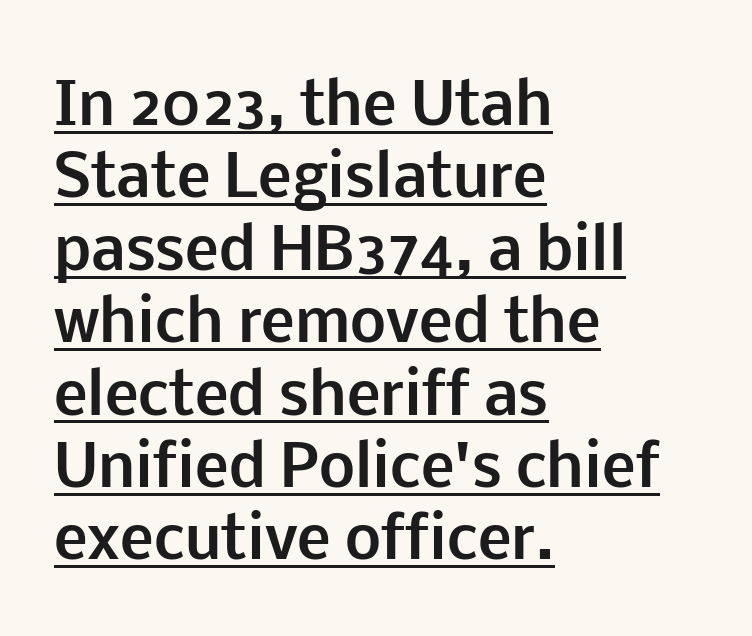
Q: Is the text bold? A: Yes.
Q: Is the text italic (slanted)? A: No, it is upright.
Q: Is the typeface a serif or a sans-serif typeface? A: Sans-serif.
Q: Is the text underlined? A: Yes.
Q: How is the paragraph aligned? A: Left-aligned.
Q: Is the spacing between letters normal or unusually wide? A: Normal.
Q: Is the spacing between lines tight, normal or loose? A: Normal.
Q: Width (condensed, normal, or wide)? A: Normal.
Q: Stroke contrast? A: Low.
Q: x-height? A: Medium.
Q: Monospaced? A: No.
